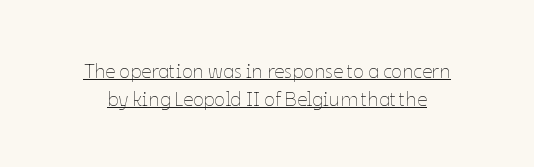
{"italic": "no", "bold": "no", "underline": "yes", "line_spacing": "normal", "line_spacing_ratio": 1.38, "letter_spacing": "normal", "letter_spacing_em": 0.0, "glyph_px": 20}
